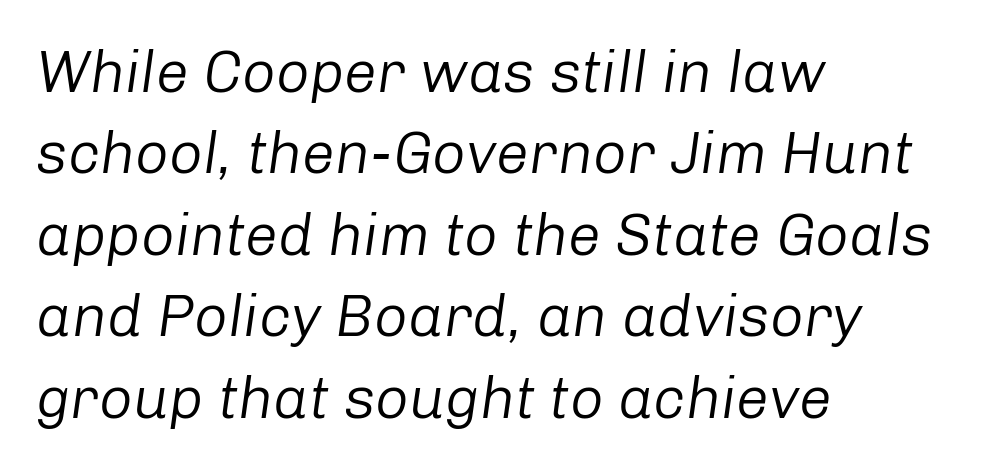
Q: Is the text bold? A: No.
Q: Is the text italic (slanted)? A: Yes, it leans right by about 8 degrees.
Q: Is the text underlined? A: No.
Q: How is the paragraph aligned? A: Left-aligned.
Q: Is the spacing between letters normal or unusually wide? A: Normal.
Q: Is the spacing between lines tight, normal or loose? A: Normal.
Q: Width (condensed, normal, or wide)? A: Normal.
Q: Stroke contrast? A: Low.
Q: x-height? A: Medium.
Q: Monospaced? A: No.
